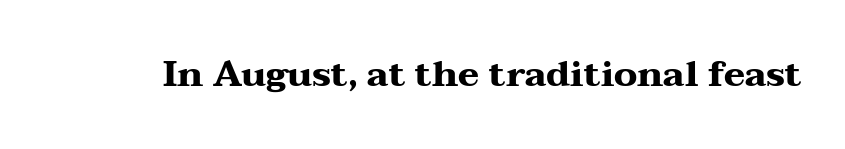
The image shows 36 px heavy, wide serif type, upright; set normal letter spacing, not underlined; medium stroke contrast and a medium x-height.
